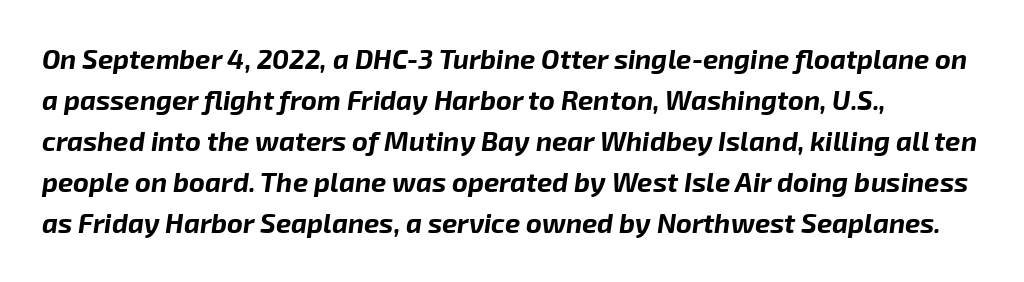
The image shows 27 px bold type, italic (leaning right); set left-aligned, normal line spacing (1.52x), normal letter spacing, not underlined.
